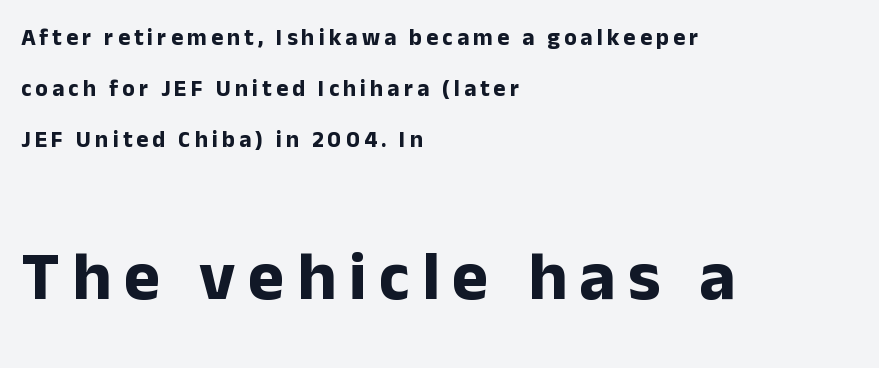
{"serif": "no", "italic": "no", "bold": "yes", "weight": "bold", "width": "normal", "stroke_contrast": "low", "x_height": "medium", "monospaced": "no", "underline": "no", "align": "left", "line_spacing": "loose", "line_spacing_ratio": 2.21, "larger_block": "second", "size_ratio": 3.0, "glyph_px": 69}
